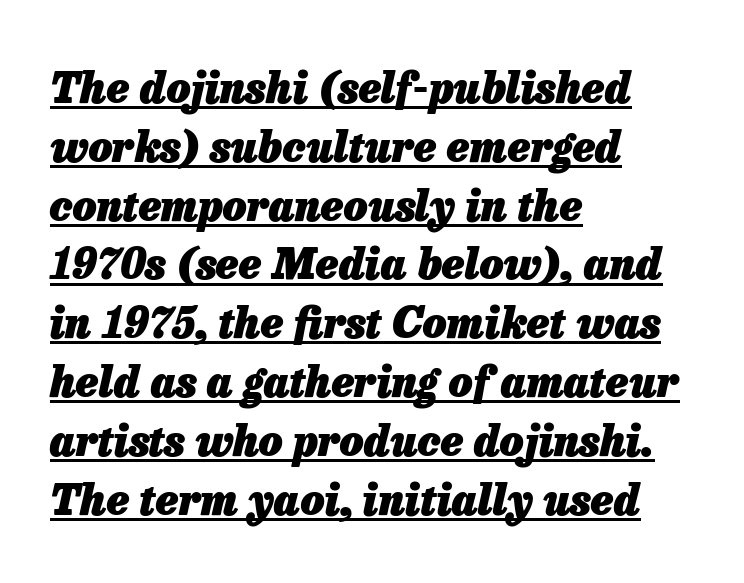
{"italic": "yes", "lean": "right", "slant_degrees": 13, "bold": "yes", "weight": "heavy", "width": "normal", "stroke_contrast": "low", "x_height": "medium", "monospaced": "no", "underline": "yes", "align": "left", "line_spacing": "normal", "line_spacing_ratio": 1.4, "letter_spacing": "normal", "letter_spacing_em": 0.0, "glyph_px": 42}
